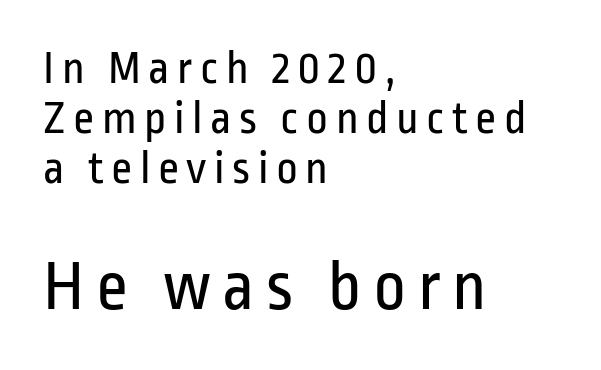
{"serif": "no", "italic": "no", "bold": "no", "weight": "regular", "width": "condensed", "stroke_contrast": "low", "x_height": "medium", "monospaced": "no", "underline": "no", "align": "left", "line_spacing": "tight", "line_spacing_ratio": 1.06, "larger_block": "second", "size_ratio": 1.51, "glyph_px": 71}
